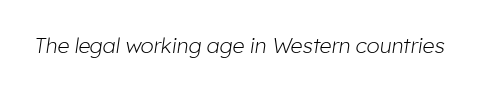
{"italic": "yes", "lean": "right", "slant_degrees": 8, "bold": "no", "underline": "no", "letter_spacing": "normal", "letter_spacing_em": 0.0, "glyph_px": 21}
